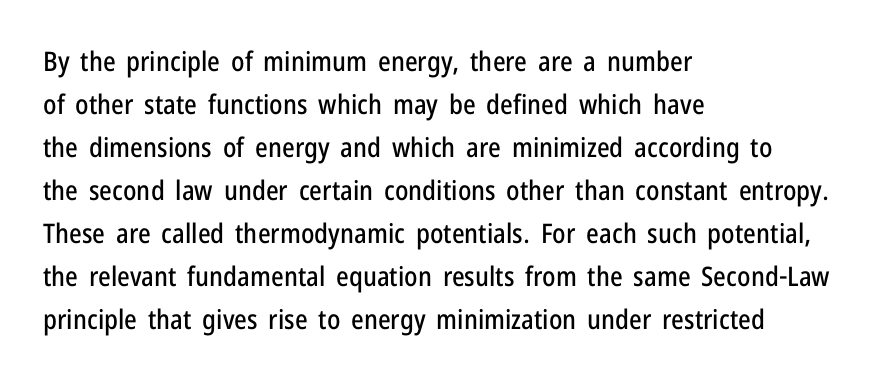
The image shows 27 px text type, upright; set left-aligned, normal line spacing (1.59x), normal letter spacing, not underlined.
